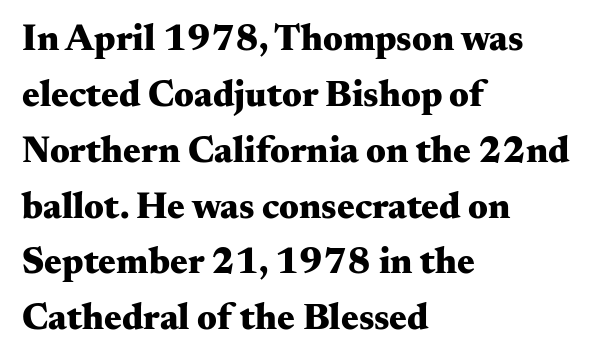
{"serif": "yes", "italic": "no", "bold": "yes", "weight": "heavy", "width": "wide", "stroke_contrast": "medium", "x_height": "small", "monospaced": "no", "underline": "no", "align": "left", "line_spacing": "normal", "line_spacing_ratio": 1.51, "letter_spacing": "normal", "letter_spacing_em": 0.0, "glyph_px": 37}
